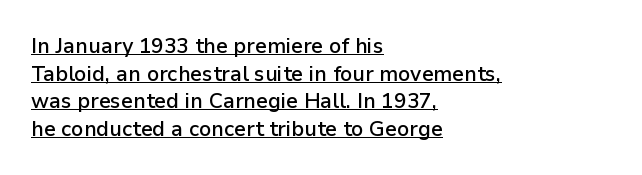
The text block is weighted toward the left margin, trailing off unevenly rightward. Is there much room between lines? A standard amount, neither cramped nor airy. In terms of letterspacing, this is plain default setting. Summary of weight: moderately heavy, a semibold. Nope, not italic — everything's standing straight. Check the space under the baseline: a stroke is drawn there.
